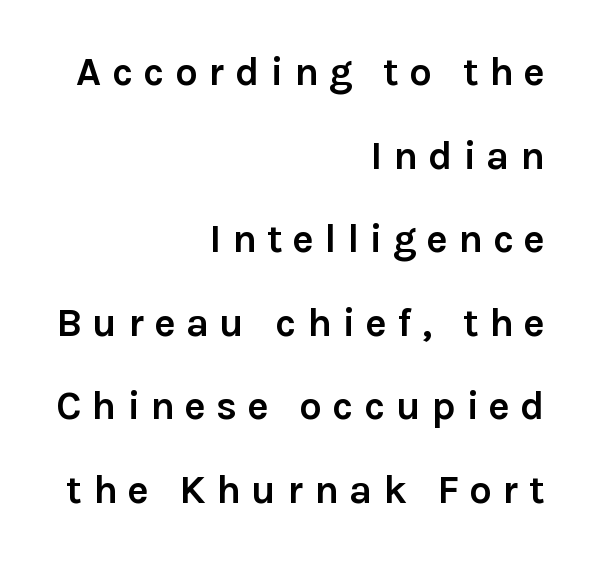
Q: Is the text bold? A: Yes.
Q: Is the text italic (slanted)? A: No, it is upright.
Q: Is the typeface a serif or a sans-serif typeface? A: Sans-serif.
Q: Is the text underlined? A: No.
Q: How is the paragraph aligned? A: Right-aligned.
Q: Is the spacing between letters normal or unusually wide? A: Unusually wide.
Q: Is the spacing between lines tight, normal or loose? A: Loose.
Q: Width (condensed, normal, or wide)? A: Normal.
Q: x-height? A: Medium.
Q: Monospaced? A: No.
